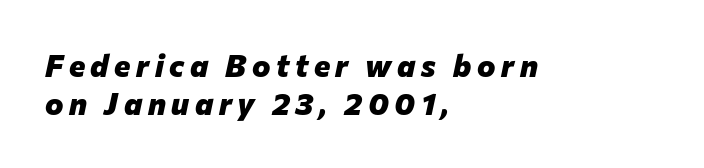
Chunky letters — that's bold for sure. Posture: slanted. Do the characters align in a grid? No, the font is proportional. Caption: multi-line text, flush left, ragged right. Underline: absent.
